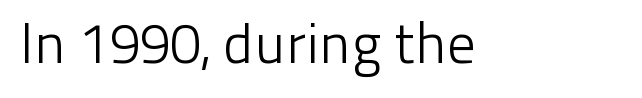
{"serif": "no", "italic": "no", "bold": "no", "weight": "light", "width": "normal", "stroke_contrast": "low", "x_height": "medium", "monospaced": "no", "underline": "no", "letter_spacing": "normal", "letter_spacing_em": 0.0, "glyph_px": 57}
